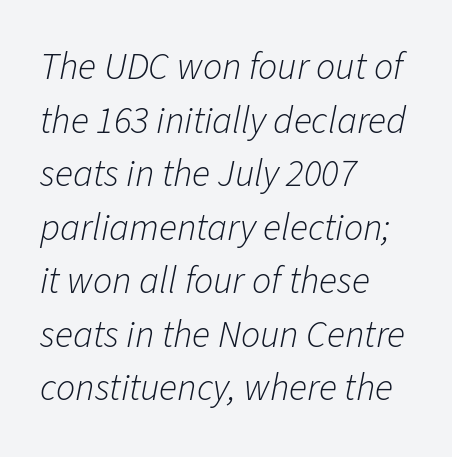
The image shows 38 px light type, italic (leaning right); set left-aligned, normal line spacing (1.41x), normal letter spacing, not underlined; low stroke contrast and a medium x-height.
